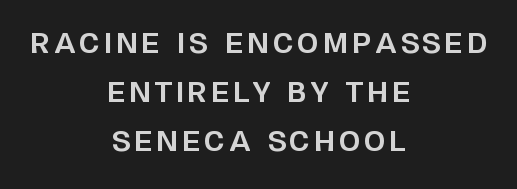
Q: Is the text bold? A: Yes.
Q: Is the text italic (slanted)? A: No, it is upright.
Q: Is the text underlined? A: No.
Q: How is the paragraph aligned? A: Centered.
